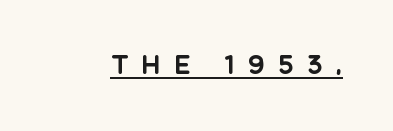
This sample carries an underscore along the baseline area. Tall strokes in this sample are plumb rather than angled. Letter spacing: wide.
